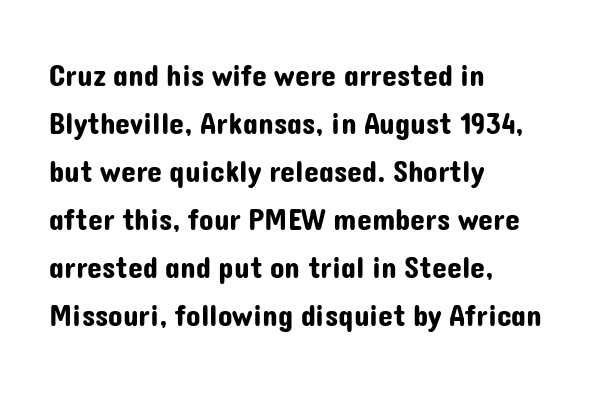
Q: Is the text italic (slanted)? A: No, it is upright.
Q: Is the typeface a serif or a sans-serif typeface? A: Sans-serif.
Q: Is the text underlined? A: No.
Q: How is the paragraph aligned? A: Left-aligned.
Q: Is the spacing between letters normal or unusually wide? A: Normal.
Q: Is the spacing between lines tight, normal or loose? A: Normal.
Q: Width (condensed, normal, or wide)? A: Normal.
Q: Stroke contrast? A: Low.
Q: x-height? A: Medium.
Q: Monospaced? A: No.
